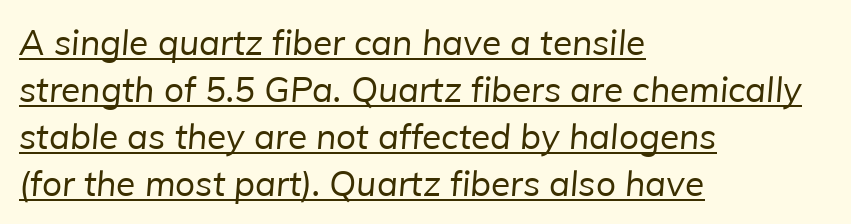
Q: Is the text bold? A: No.
Q: Is the typeface a serif or a sans-serif typeface? A: Sans-serif.
Q: Is the text underlined? A: Yes.
Q: How is the paragraph aligned? A: Left-aligned.
Q: Is the spacing between letters normal or unusually wide? A: Normal.
Q: Is the spacing between lines tight, normal or loose? A: Normal.
Q: Width (condensed, normal, or wide)? A: Normal.
Q: Stroke contrast? A: Low.
Q: x-height? A: Medium.
Q: Monospaced? A: No.
